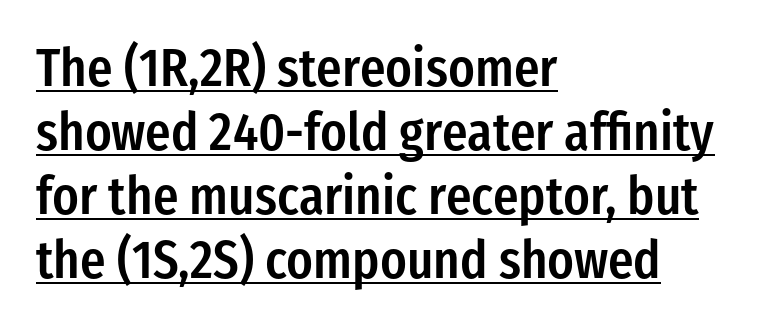
Q: Is the text bold? A: Semi-bold.
Q: Is the text italic (slanted)? A: No, it is upright.
Q: Is the typeface a serif or a sans-serif typeface? A: Sans-serif.
Q: Is the text underlined? A: Yes.
Q: How is the paragraph aligned? A: Left-aligned.
Q: Is the spacing between letters normal or unusually wide? A: Normal.
Q: Width (condensed, normal, or wide)? A: Condensed.
Q: Stroke contrast? A: Low.
Q: x-height? A: Medium.
Q: Monospaced? A: No.
